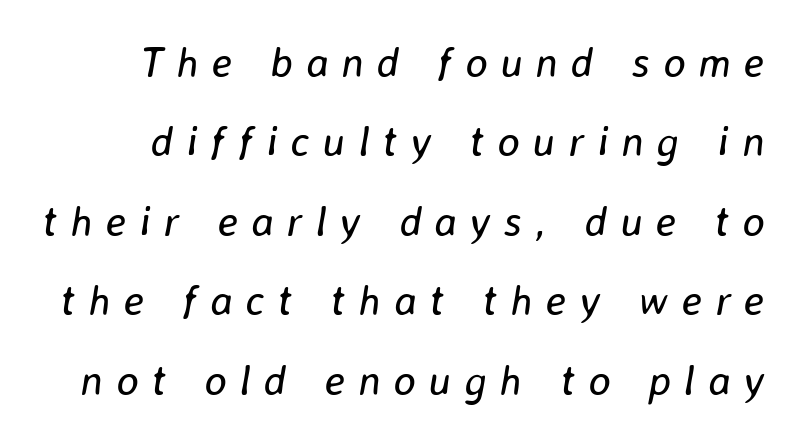
A typesetter would call this proportional, since set widths differ per character. The strip under each line holds only bare page. The passage shown leans; its letterforms are oblique. These lines have a slow, spaced-out rhythm from letter to letter.
